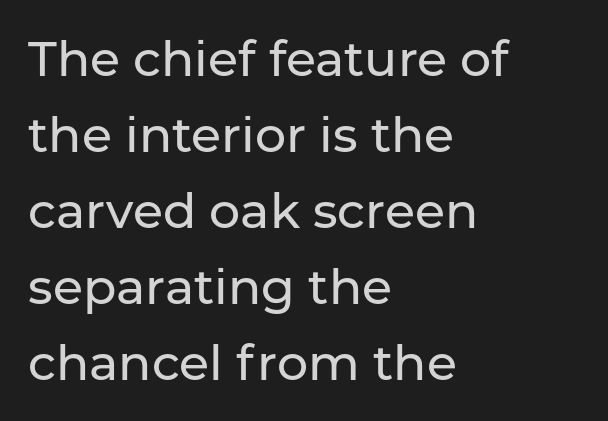
Q: Is the text italic (slanted)? A: No, it is upright.
Q: Is the typeface a serif or a sans-serif typeface? A: Sans-serif.
Q: Is the text underlined? A: No.
Q: How is the paragraph aligned? A: Left-aligned.
Q: Is the spacing between letters normal or unusually wide? A: Normal.
Q: Is the spacing between lines tight, normal or loose? A: Normal.
Q: Width (condensed, normal, or wide)? A: Normal.
Q: Stroke contrast? A: Low.
Q: x-height? A: Medium.
Q: Monospaced? A: No.
